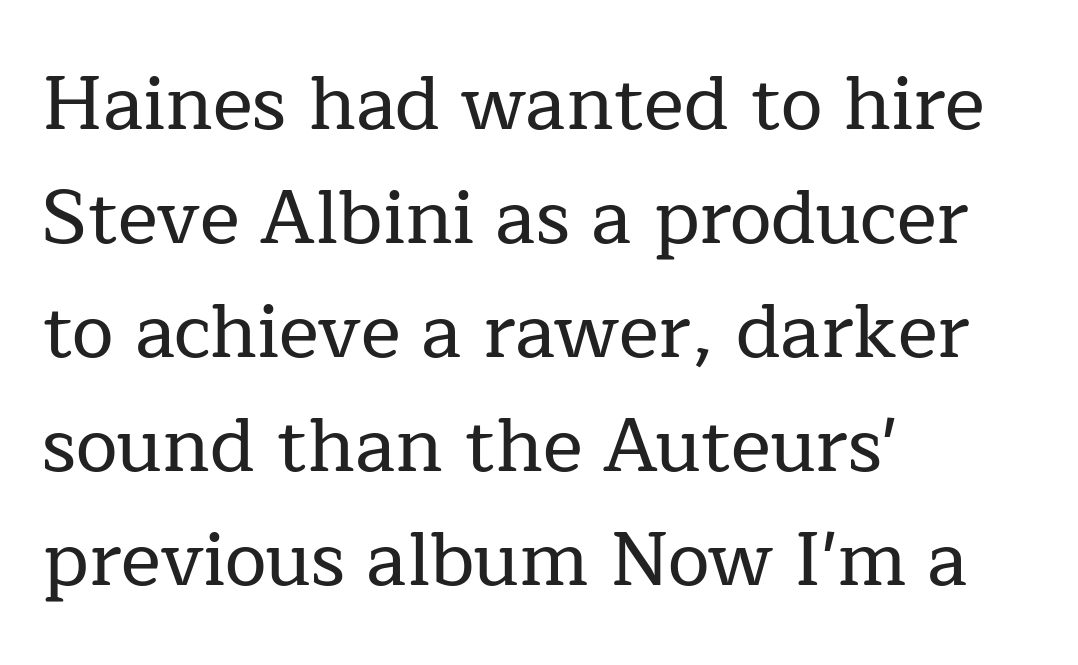
The image shows 75 px serif type, upright; set left-aligned, normal line spacing (1.52x), normal letter spacing, not underlined; low stroke contrast and a medium x-height.
